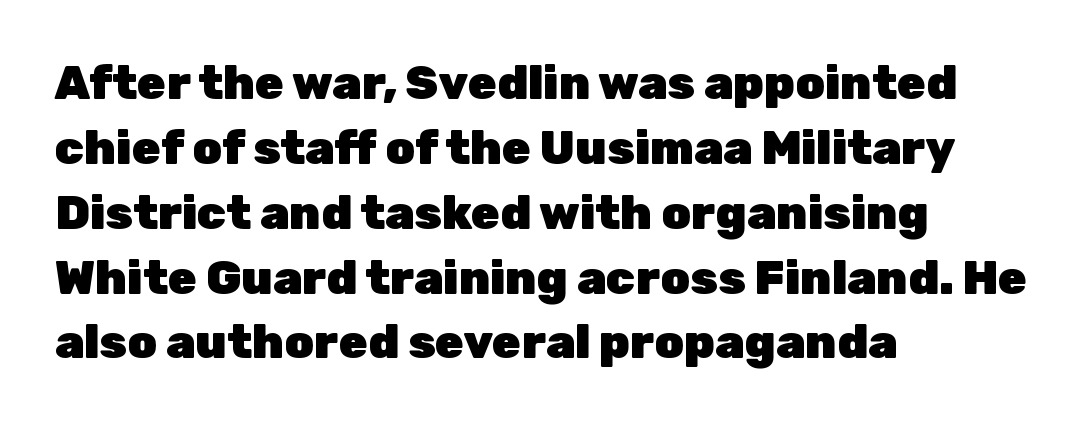
{"serif": "no", "italic": "no", "bold": "yes", "weight": "heavy", "width": "normal", "stroke_contrast": "low", "x_height": "medium", "monospaced": "no", "underline": "no", "align": "left", "line_spacing": "normal", "line_spacing_ratio": 1.38, "letter_spacing": "normal", "letter_spacing_em": 0.0, "glyph_px": 47}
